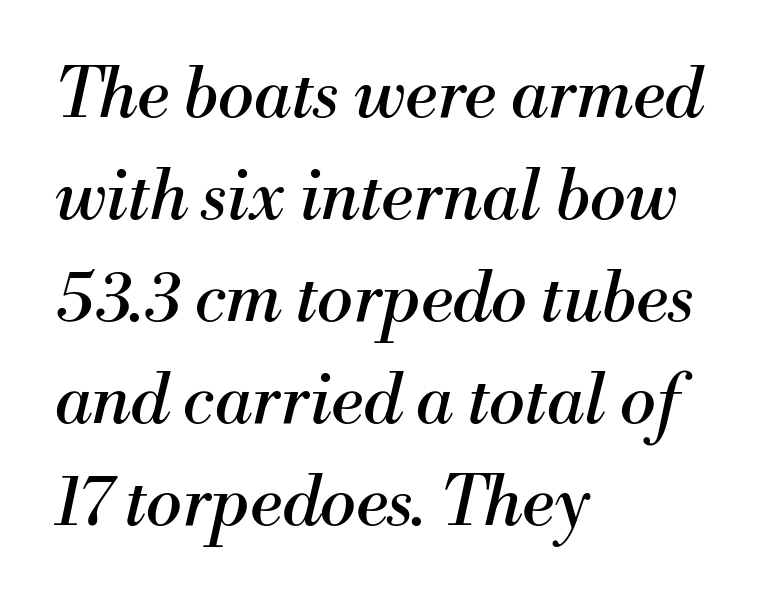
A typesetter would call this leading conventional body-copy spacing. Is this a fixed-width face? No — the glyphs have proportional, varying widths. The passage shown has conventional tracking throughout. The typeface has the unassuming heft of standard copy or less. Slant detected: the letters are inclined.
